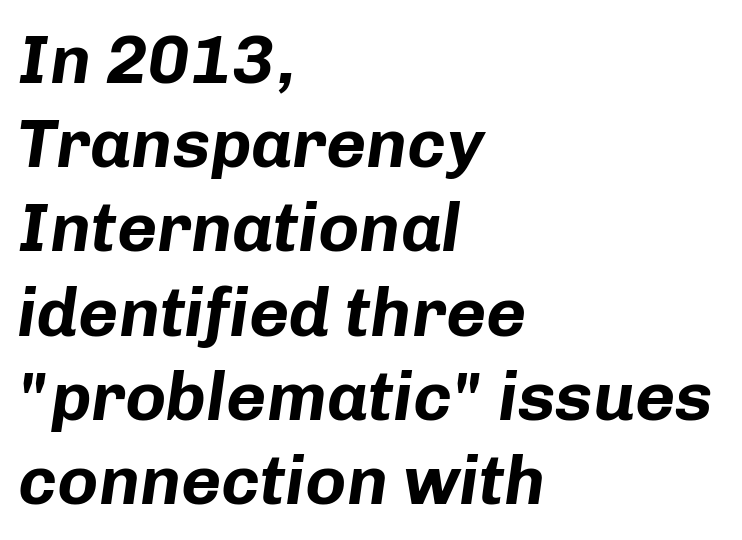
Line beginnings align vertically; line endings do not. Stroke thickness is high; the sample reads as a true bold. These lines are rendered in a variable-pitch font. The words here are not underlined.
